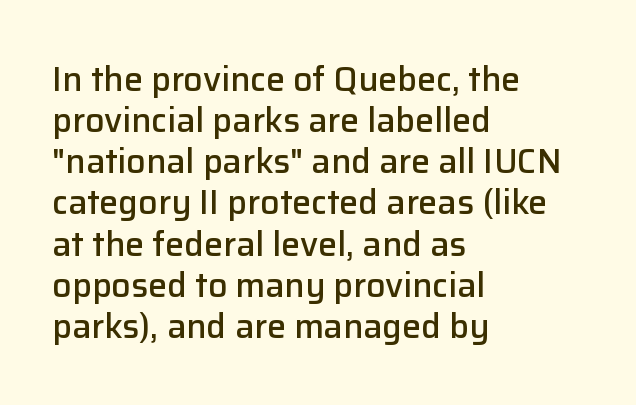
The image shows 34 px semibold sans-serif type, upright; set left-aligned, line spacing 1.21x, normal letter spacing, not underlined; low stroke contrast and a medium x-height.
